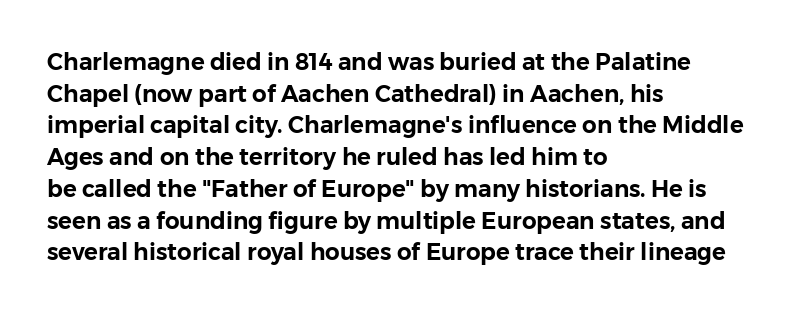
Q: Is the text italic (slanted)? A: No, it is upright.
Q: Is the text underlined? A: No.
Q: How is the paragraph aligned? A: Left-aligned.
Q: Is the spacing between letters normal or unusually wide? A: Normal.
Q: Is the spacing between lines tight, normal or loose? A: Normal.
